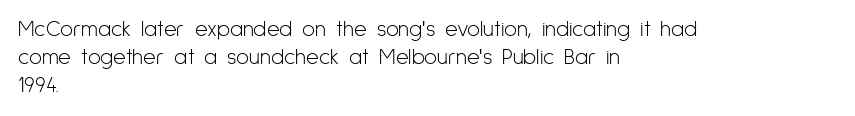
Q: Is the text bold? A: No.
Q: Is the text italic (slanted)? A: No, it is upright.
Q: Is the text underlined? A: No.
Q: How is the paragraph aligned? A: Left-aligned.
Q: Is the spacing between letters normal or unusually wide? A: Normal.
Q: Is the spacing between lines tight, normal or loose? A: Normal.
